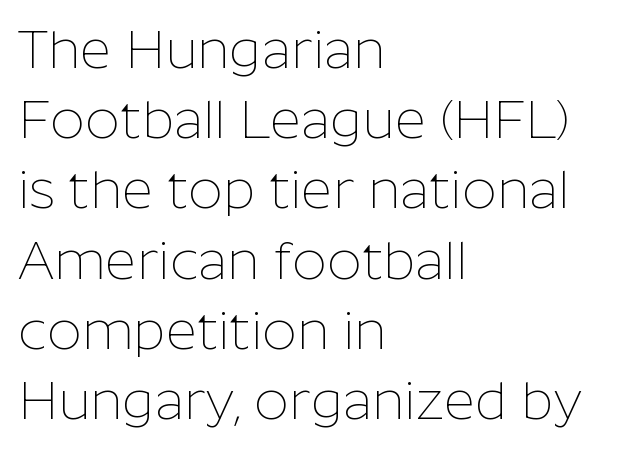
The image shows 54 px thin sans-serif type, upright; set left-aligned, normal line spacing (1.3x), normal letter spacing, not underlined; low stroke contrast and a medium x-height.
